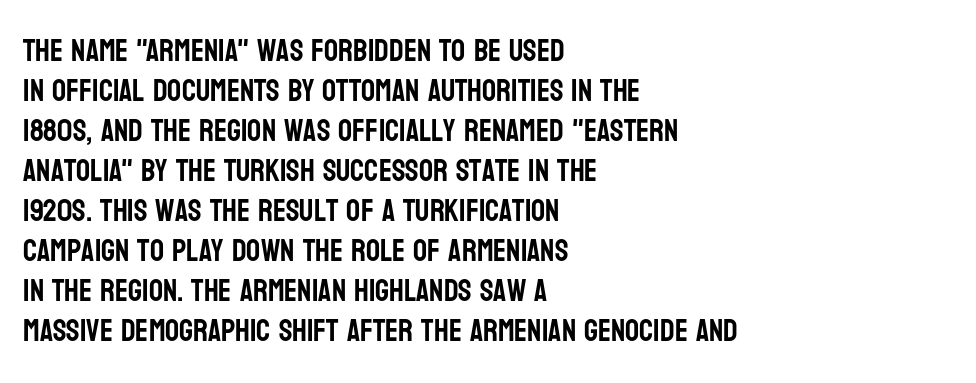
The image shows 31 px condensed sans-serif type, upright; set left-aligned, normal line spacing (1.29x), normal letter spacing, not underlined; low stroke contrast and a large x-height.
